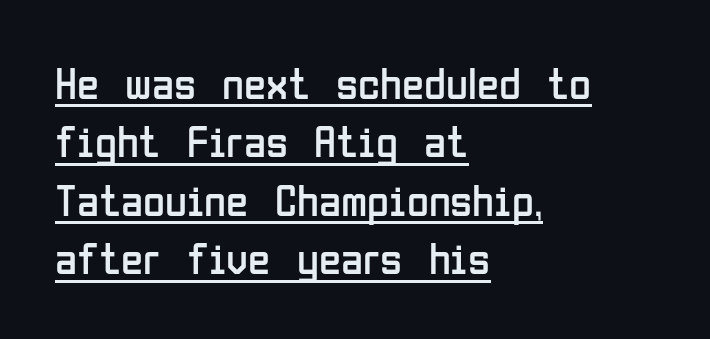
The image shows 45 px regular-weight, condensed sans-serif type, upright; set left-aligned, normal line spacing (1.3x), normal letter spacing, underlined; low stroke contrast and a medium x-height.
